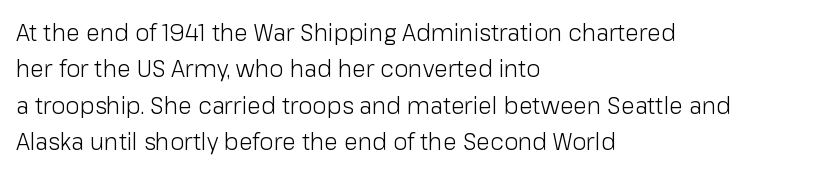
Compared with typical paragraphs, the rows here are spaced about the same. The letterforms sit at book weight or below. Ascenders rise straight up at ninety degrees. The lines are quadded left. Check the space under the baseline: it is left empty. Tracking value appears to be zero — textbook default spacing.
